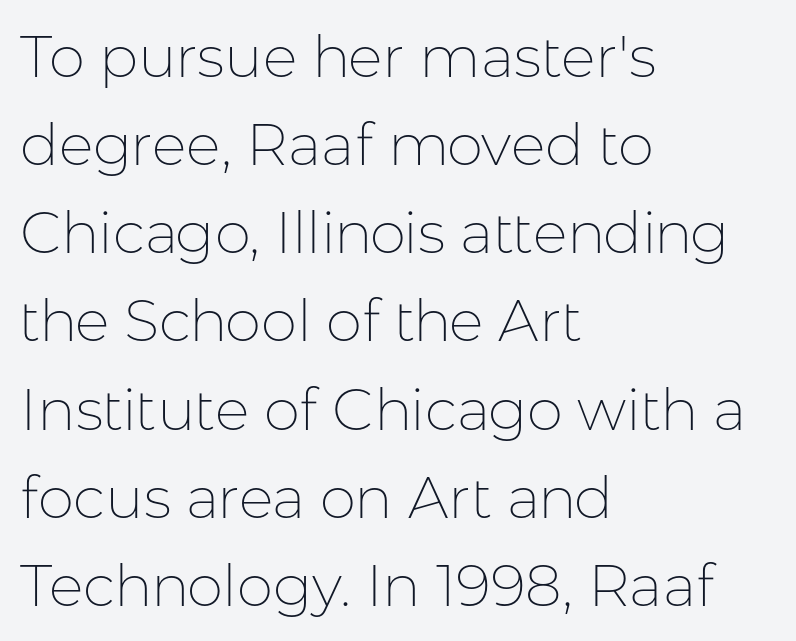
{"serif": "no", "italic": "no", "bold": "no", "weight": "thin", "width": "normal", "stroke_contrast": "low", "x_height": "medium", "monospaced": "no", "underline": "no", "align": "left", "line_spacing": "normal", "line_spacing_ratio": 1.52, "letter_spacing": "normal", "letter_spacing_em": 0.0, "glyph_px": 58}
